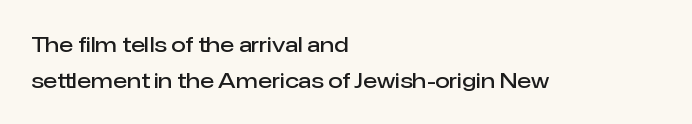
Horizontally, the lines are justified to the leading edge only. The horizontal fit of the characters is conventional and even. Regular leading. Caption: semibold face, moderately heavy strokes.
